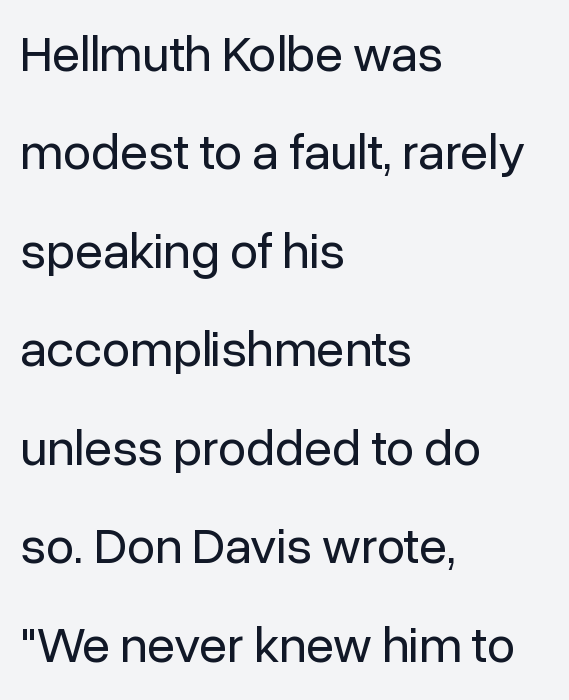
The image shows 51 px regular-weight sans-serif type, upright; set left-aligned, loose line spacing (1.93x), normal letter spacing, not underlined; low stroke contrast and a medium x-height.
